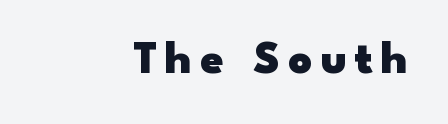
Q: Is the text bold? A: Yes.
Q: Is the text italic (slanted)? A: No, it is upright.
Q: Is the typeface a serif or a sans-serif typeface? A: Sans-serif.
Q: Is the text underlined? A: No.
Q: How is the paragraph aligned? A: Right-aligned.
Q: Width (condensed, normal, or wide)? A: Wide.
Q: Stroke contrast? A: Low.
Q: x-height? A: Small.
Q: Monospaced? A: No.
